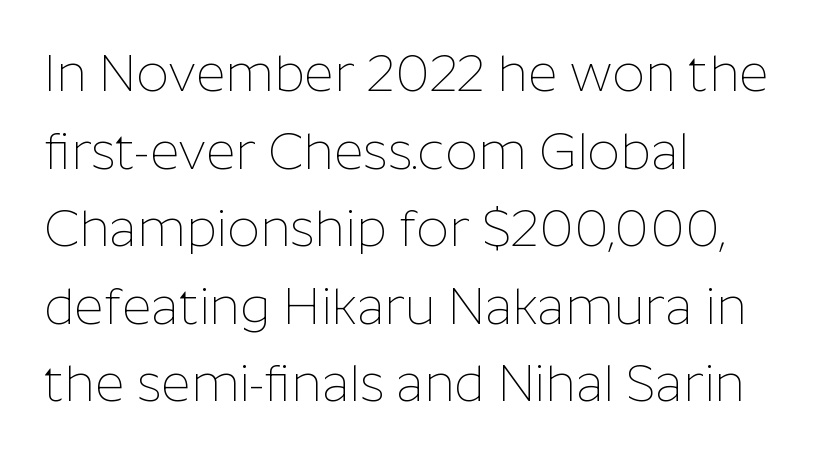
Designer's note — italics off, roman on. Note the varied advance widths — an 'i' is clearly narrower than an 'm'. Bare-footed words on every line. Where is the straight margin? On the left. A sans-serif font was chosen for this passage. Is the stroke heavy? The answer is a plain regular-or-lighter.
